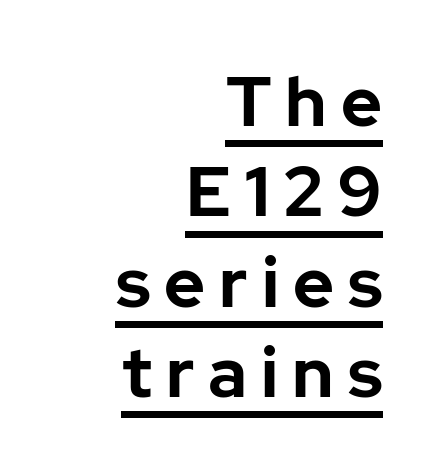
Q: Is the text bold? A: Yes.
Q: Is the text italic (slanted)? A: No, it is upright.
Q: Is the typeface a serif or a sans-serif typeface? A: Sans-serif.
Q: Is the text underlined? A: Yes.
Q: How is the paragraph aligned? A: Right-aligned.
Q: Is the spacing between letters normal or unusually wide? A: Unusually wide.
Q: Is the spacing between lines tight, normal or loose? A: Normal.
Q: Width (condensed, normal, or wide)? A: Normal.
Q: Stroke contrast? A: Low.
Q: x-height? A: Medium.
Q: Monospaced? A: No.
